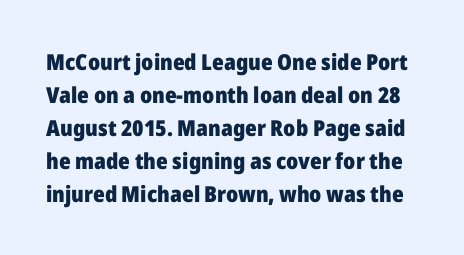
The passage shown has conventional tracking throughout. The letters stand upright; this is a roman face. Beneath every word, the page is bare. In terms of weight, the rendering is a true, heavy bold. The vertical gap from one line to the next is medium.
